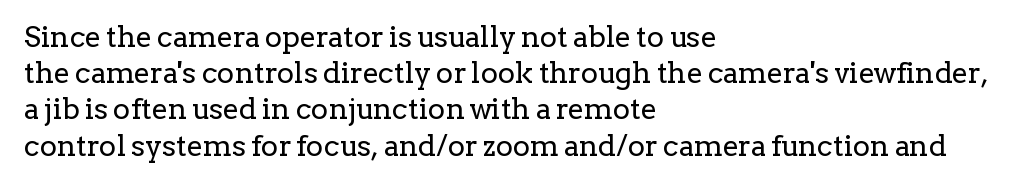
The image shows 29 px regular-weight serif type, upright; set left-aligned, normal line spacing (1.25x), normal letter spacing, not underlined; low stroke contrast and a medium x-height.
